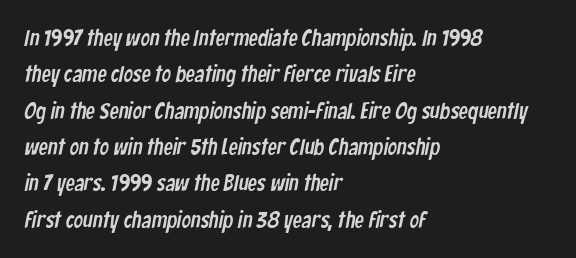
Type without underlining. The ragged edge is on the right, which tells us the setting is flush left. Regarding leading, the lines here are spaced in the standard way. Caption: standard tracking, unaltered.
